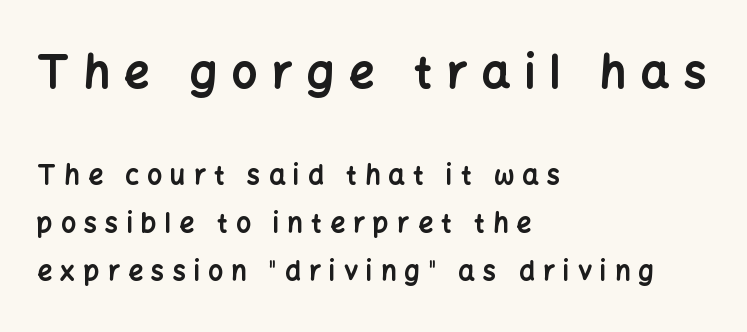
Q: Is the text bold? A: Yes.
Q: Is the text italic (slanted)? A: No, it is upright.
Q: Is the typeface a serif or a sans-serif typeface? A: Sans-serif.
Q: Is the text underlined? A: No.
Q: How is the paragraph aligned? A: Left-aligned.
Q: Is the spacing between letters normal or unusually wide? A: Unusually wide.
Q: Which block of text is set in a larger size, the first (top) or the second (bottom)? A: The first (top) one.
Q: Width (condensed, normal, or wide)? A: Normal.
Q: Stroke contrast? A: Low.
Q: x-height? A: Medium.
Q: Monospaced? A: No.
